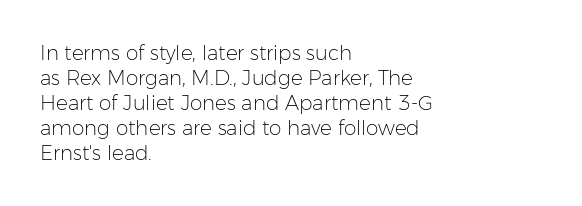
{"italic": "no", "bold": "no", "underline": "no", "align": "left", "line_spacing": "normal", "line_spacing_ratio": 1.25, "letter_spacing": "normal", "letter_spacing_em": 0.0, "glyph_px": 20}
